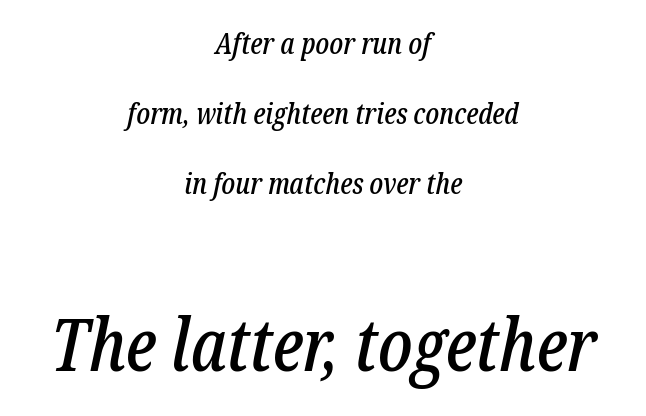
Glance below the letters and you will spot only blank space. The letters are slanted; this is an italic face. Do the characters align in a grid? No, the font is proportional. One-word summary of the alignment: center.
